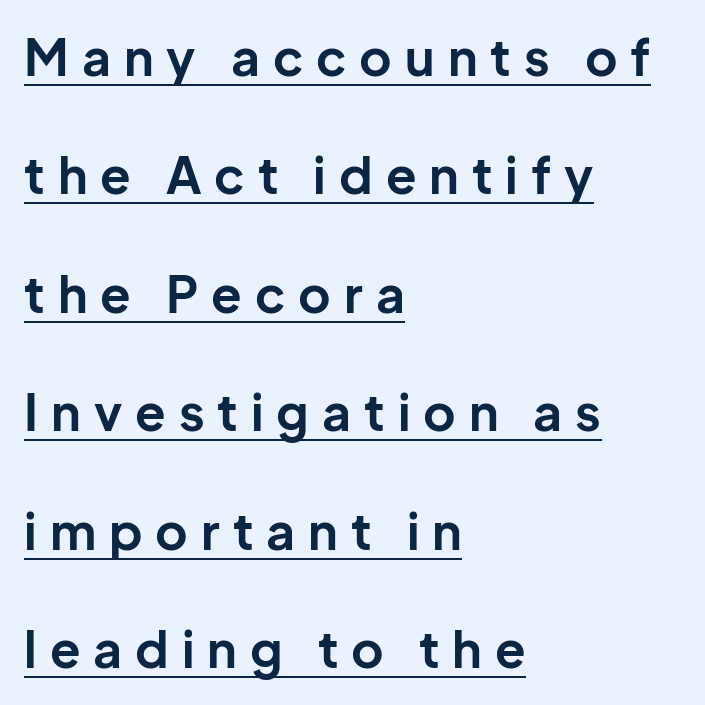
The image shows 50 px bold sans-serif type, upright; set left-aligned, loose line spacing (2.37x), unusually wide letter spacing (+0.26 em), underlined; low stroke contrast and a medium x-height.
